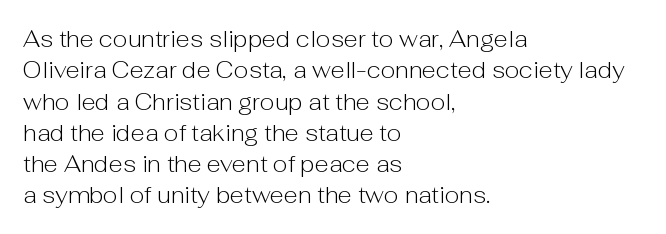
{"italic": "no", "bold": "no", "underline": "no", "align": "left", "line_spacing": "normal", "line_spacing_ratio": 1.36, "letter_spacing": "normal", "letter_spacing_em": 0.0, "glyph_px": 23}
